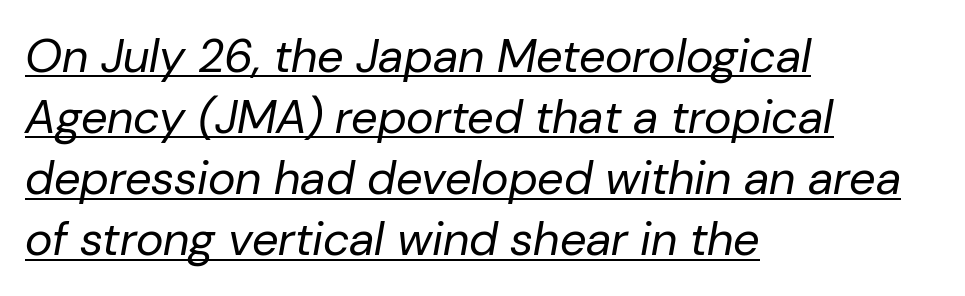
Q: Is the text bold? A: No.
Q: Is the text italic (slanted)? A: Yes, it leans right by about 10 degrees.
Q: Is the text underlined? A: Yes.
Q: How is the paragraph aligned? A: Left-aligned.
Q: Is the spacing between letters normal or unusually wide? A: Normal.
Q: Is the spacing between lines tight, normal or loose? A: Normal.
Q: Width (condensed, normal, or wide)? A: Normal.
Q: Stroke contrast? A: Low.
Q: x-height? A: Medium.
Q: Monospaced? A: No.
